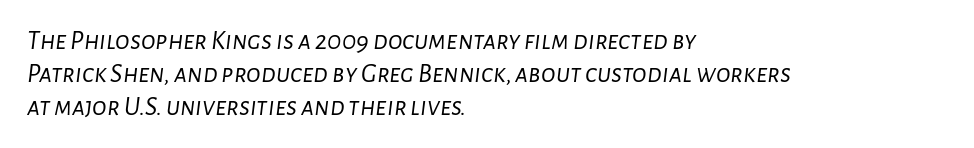
{"italic": "yes", "lean": "right", "slant_degrees": 7, "bold": "no", "underline": "no", "align": "left", "line_spacing_ratio": 1.22, "letter_spacing": "normal", "letter_spacing_em": 0.0, "glyph_px": 27}
